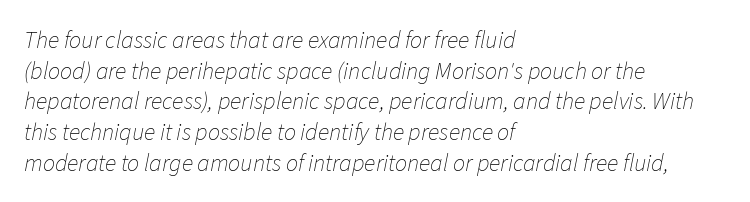
Q: Is the text bold? A: No.
Q: Is the text italic (slanted)? A: Yes, it leans right by about 11 degrees.
Q: Is the text underlined? A: No.
Q: How is the paragraph aligned? A: Left-aligned.
Q: Is the spacing between letters normal or unusually wide? A: Normal.
Q: Is the spacing between lines tight, normal or loose? A: Normal.
